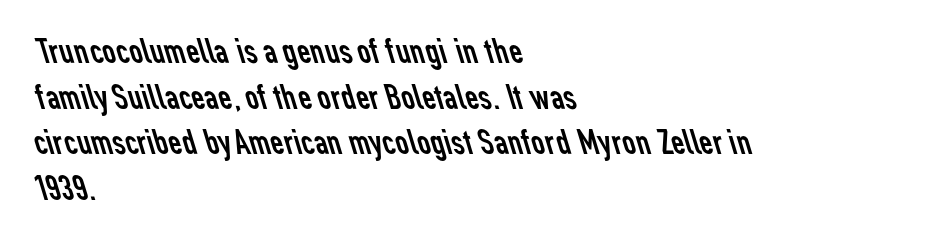
{"serif": "no", "bold": "no", "weight": "regular", "width": "normal", "stroke_contrast": "low", "x_height": "medium", "monospaced": "no", "underline": "no", "align": "left", "line_spacing_ratio": 1.23, "letter_spacing": "normal", "letter_spacing_em": 0.0, "glyph_px": 37}
